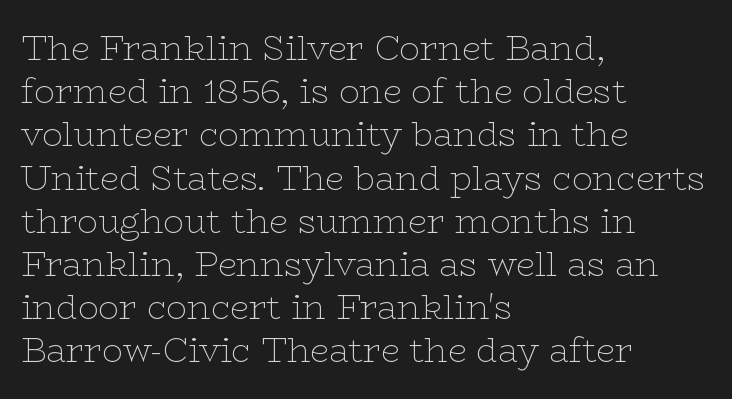
{"serif": "yes", "italic": "no", "bold": "no", "weight": "thin", "width": "wide", "stroke_contrast": "low", "x_height": "medium", "monospaced": "no", "underline": "no", "align": "left", "line_spacing": "normal", "line_spacing_ratio": 1.27, "letter_spacing": "normal", "letter_spacing_em": 0.0, "glyph_px": 34}
